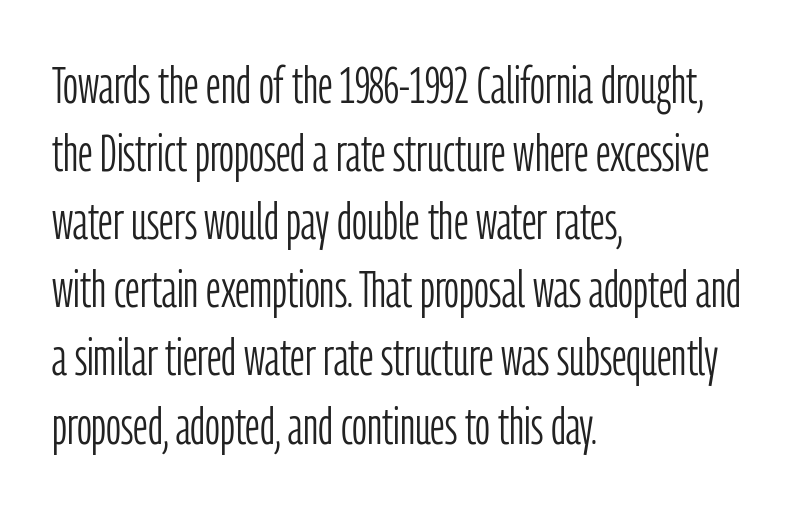
This sample keeps an unexceptional amount of space between lines. No word sits above an underline. The gaps between neighbouring characters are ordinary and unremarkable. Note the varied advance widths — an 'i' is clearly narrower than an 'm'.
